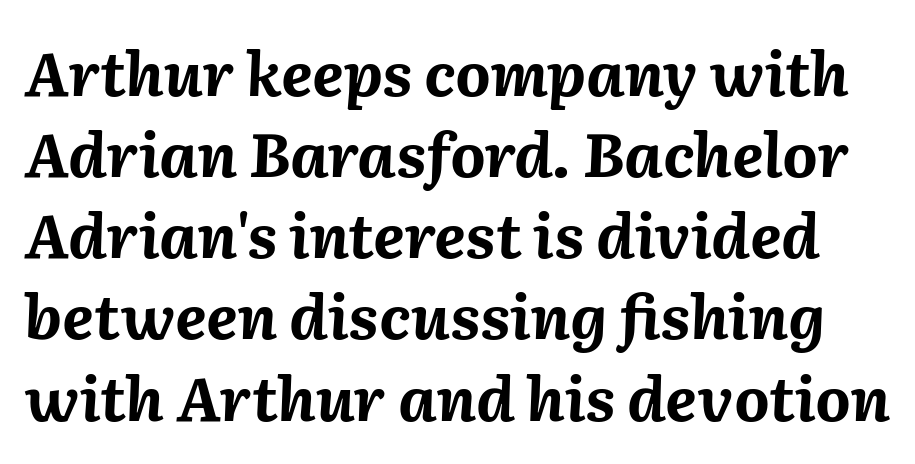
Q: Is the text bold? A: Yes.
Q: Is the text italic (slanted)? A: Yes, it leans right by about 2 degrees.
Q: Is the text underlined? A: No.
Q: Is the spacing between letters normal or unusually wide? A: Normal.
Q: Is the spacing between lines tight, normal or loose? A: Normal.
Q: Width (condensed, normal, or wide)? A: Normal.
Q: Stroke contrast? A: Medium.
Q: x-height? A: Medium.
Q: Monospaced? A: No.
